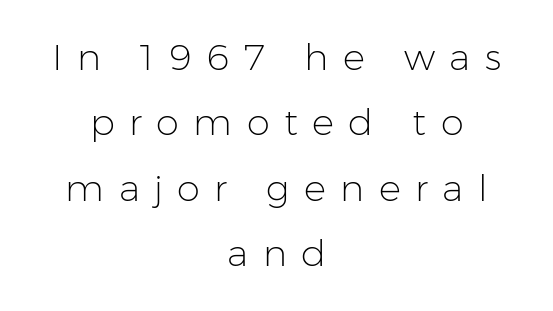
{"serif": "no", "italic": "no", "bold": "no", "weight": "light", "width": "normal", "stroke_contrast": "low", "x_height": "medium", "monospaced": "no", "underline": "no", "align": "center", "line_spacing_ratio": 1.77, "letter_spacing": "wide", "letter_spacing_em": 0.39, "glyph_px": 37}
